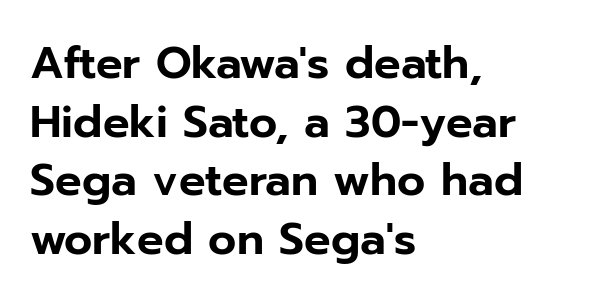
{"serif": "no", "italic": "no", "width": "normal", "stroke_contrast": "low", "x_height": "medium", "monospaced": "no", "underline": "no", "align": "left", "line_spacing": "normal", "line_spacing_ratio": 1.33, "letter_spacing": "normal", "letter_spacing_em": 0.0, "glyph_px": 44}
